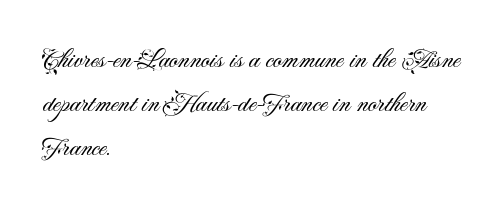
{"serif": "no", "bold": "no", "weight": "light", "width": "normal", "stroke_contrast": "medium", "x_height": "small", "monospaced": "no", "underline": "no", "align": "left", "line_spacing": "normal", "line_spacing_ratio": 1.57, "letter_spacing": "normal", "letter_spacing_em": 0.0, "glyph_px": 28}
